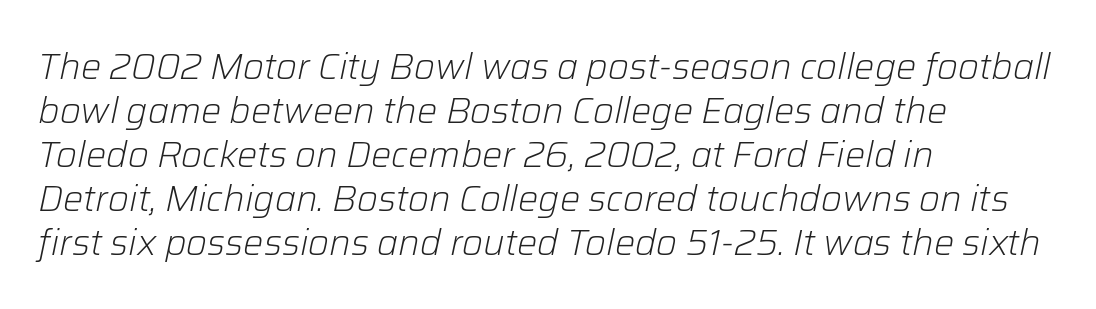
{"italic": "yes", "lean": "right", "slant_degrees": 12, "bold": "no", "weight": "light", "width": "normal", "stroke_contrast": "low", "x_height": "medium", "monospaced": "no", "underline": "no", "align": "left", "line_spacing_ratio": 1.22, "letter_spacing": "normal", "letter_spacing_em": 0.0, "glyph_px": 36}
